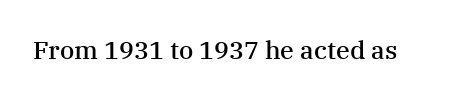
The letters stand upright; this is a roman face. Words appear dense and cohesive because spacing is normal. What weight is shown? A semibold, between regular and bold. The passage shown is not underscored anywhere.
